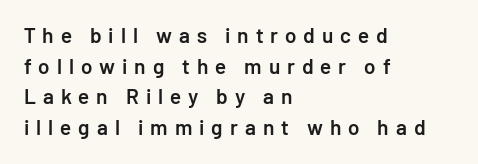
What's the leading like? Ordinary, nothing unusual. Does the lettering tilt? It doesn't — this is upright. If you drew a ruler down the left edge, every line would touch it. Caption: semibold face, moderately heavy strokes.
